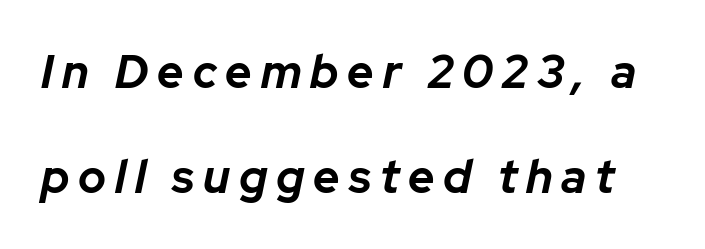
The lines are spread far apart with generous leading. What weight is shown? A full bold with thick strokes. Each letter keeps its own natural width here, so spacing adapts to shape. Is the type slanted? Yes — the strokes lean at a clear angle.
